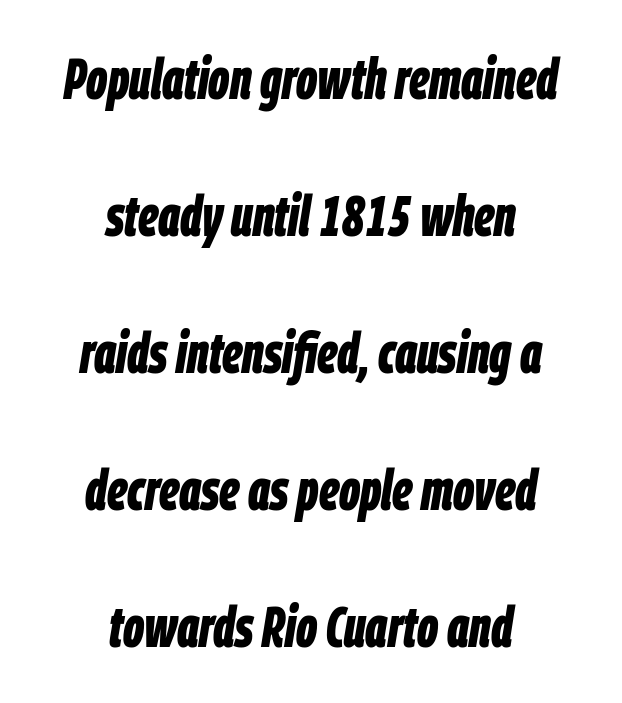
Q: Is the text bold? A: Yes.
Q: Is the text italic (slanted)? A: Yes, it leans right by about 9 degrees.
Q: Is the text underlined? A: No.
Q: How is the paragraph aligned? A: Centered.
Q: Is the spacing between letters normal or unusually wide? A: Normal.
Q: Is the spacing between lines tight, normal or loose? A: Loose.
Q: Width (condensed, normal, or wide)? A: Condensed.
Q: Stroke contrast? A: Low.
Q: x-height? A: Large.
Q: Monospaced? A: No.
